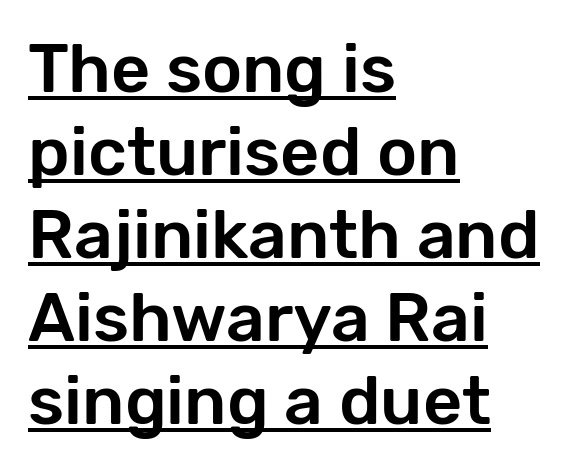
{"serif": "no", "italic": "no", "width": "normal", "stroke_contrast": "low", "x_height": "medium", "monospaced": "no", "underline": "yes", "align": "left", "line_spacing_ratio": 1.22, "letter_spacing": "normal", "letter_spacing_em": 0.0, "glyph_px": 68}
